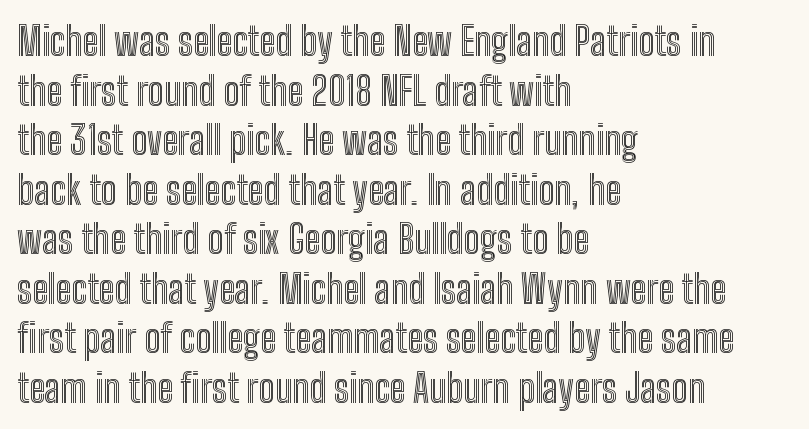
Do the characters align in a grid? No, the font is proportional. If you drew a ruler down the left edge, every line would touch it. Plain, unruled lines of type. Whoever set this chose a conventional vertical rhythm. The passage shown has conventional tracking throughout.
